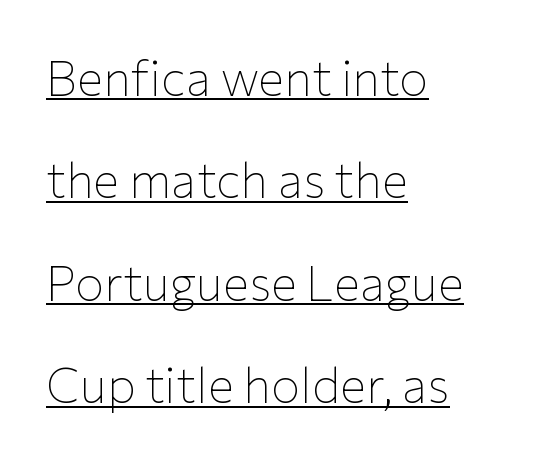
{"serif": "no", "italic": "no", "bold": "no", "weight": "thin", "width": "normal", "stroke_contrast": "low", "x_height": "medium", "monospaced": "no", "underline": "yes", "align": "left", "line_spacing": "loose", "line_spacing_ratio": 2.09, "letter_spacing": "normal", "letter_spacing_em": 0.0, "glyph_px": 49}
